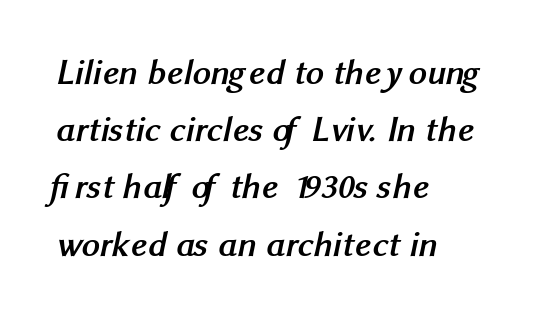
The image shows 36 px semibold sans-serif type; set left-aligned, normal line spacing (1.59x), normal letter spacing, not underlined; medium stroke contrast and a medium x-height.
